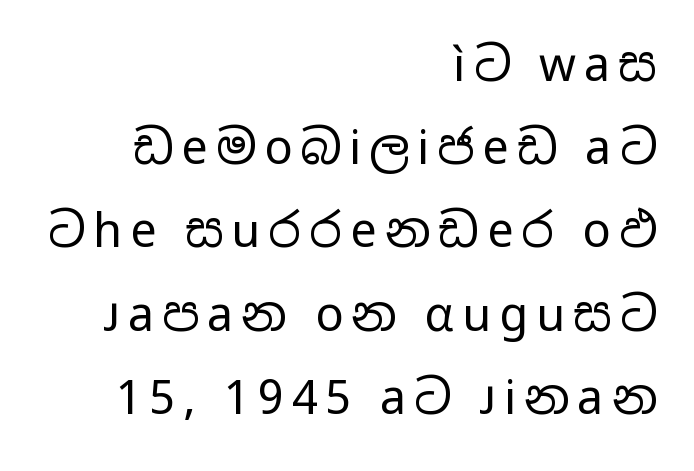
{"serif": "no", "italic": "no", "bold": "no", "weight": "regular", "width": "wide", "stroke_contrast": "low", "x_height": "medium", "monospaced": "no", "underline": "no", "align": "right", "line_spacing_ratio": 1.77, "glyph_px": 47}
